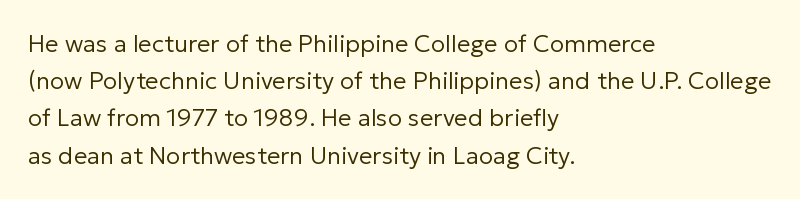
{"italic": "no", "bold": "no", "underline": "no", "align": "left", "line_spacing": "normal", "line_spacing_ratio": 1.55, "letter_spacing": "normal", "letter_spacing_em": 0.0, "glyph_px": 24}
